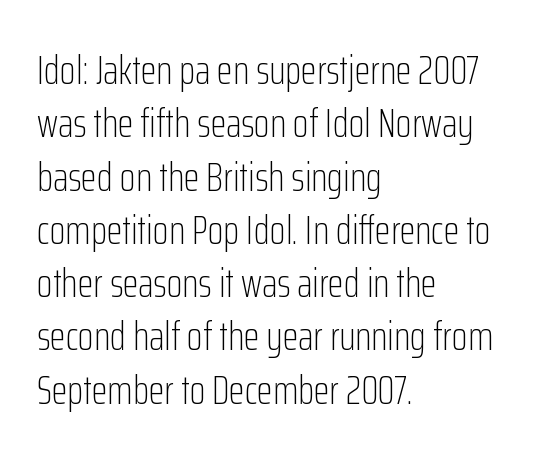
Think of a printed novel: that variable character pitch is what you see here. The face looks like a standard text weight, possibly lighter. The typography opts for an upright posture over an oblique one. The rendering keeps characters at their native spacing. Line starts are locked; line ends wander.
